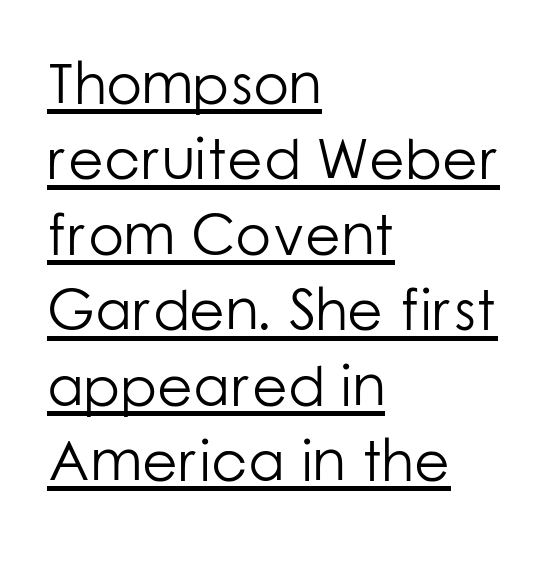
Q: Is the text bold? A: No.
Q: Is the text italic (slanted)? A: No, it is upright.
Q: Is the typeface a serif or a sans-serif typeface? A: Sans-serif.
Q: Is the text underlined? A: Yes.
Q: How is the paragraph aligned? A: Left-aligned.
Q: Is the spacing between letters normal or unusually wide? A: Normal.
Q: Is the spacing between lines tight, normal or loose? A: Normal.
Q: Width (condensed, normal, or wide)? A: Normal.
Q: Stroke contrast? A: Low.
Q: x-height? A: Medium.
Q: Monospaced? A: No.
